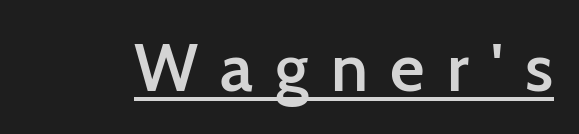
Q: Is the text bold? A: Semi-bold.
Q: Is the text italic (slanted)? A: No, it is upright.
Q: Is the typeface a serif or a sans-serif typeface? A: Sans-serif.
Q: Is the text underlined? A: Yes.
Q: Is the spacing between letters normal or unusually wide? A: Unusually wide.
Q: Width (condensed, normal, or wide)? A: Normal.
Q: Stroke contrast? A: Low.
Q: x-height? A: Medium.
Q: Monospaced? A: No.
